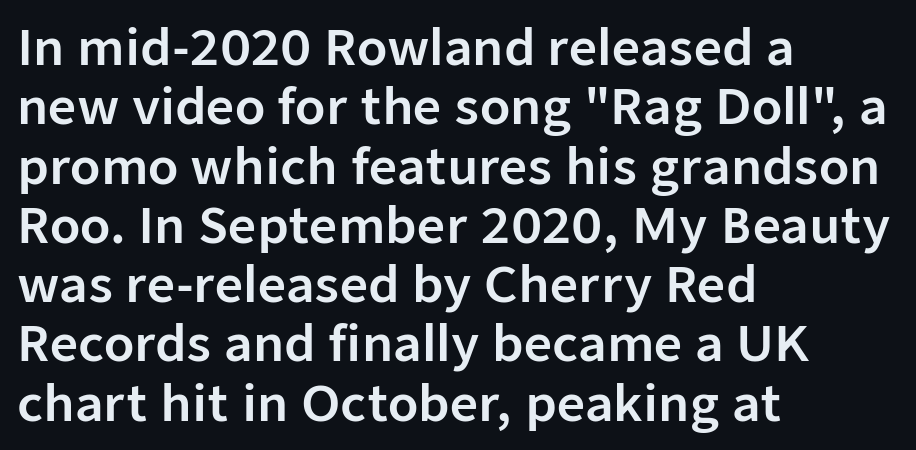
{"serif": "no", "italic": "no", "width": "normal", "stroke_contrast": "low", "x_height": "medium", "monospaced": "no", "underline": "no", "align": "left", "line_spacing_ratio": 1.21, "letter_spacing": "normal", "letter_spacing_em": 0.0, "glyph_px": 49}
